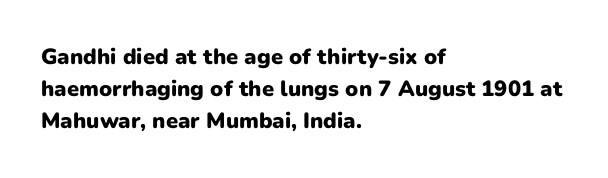
Q: Is the text bold? A: Yes.
Q: Is the text italic (slanted)? A: No, it is upright.
Q: Is the text underlined? A: No.
Q: How is the paragraph aligned? A: Left-aligned.
Q: Is the spacing between letters normal or unusually wide? A: Normal.
Q: Is the spacing between lines tight, normal or loose? A: Normal.
